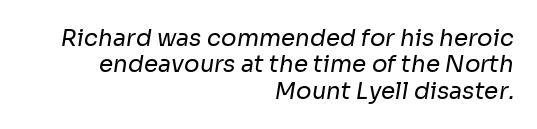
The image shows 23 px text type; set right-aligned, tight line spacing (1.15x), normal letter spacing, not underlined.
